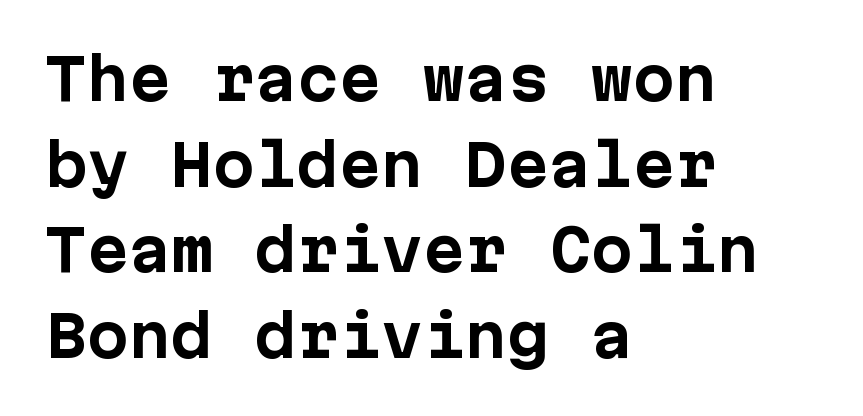
{"serif": "no", "italic": "no", "bold": "yes", "weight": "bold", "width": "normal", "stroke_contrast": "low", "x_height": "medium", "monospaced": "yes", "underline": "no", "align": "left", "line_spacing": "normal", "line_spacing_ratio": 1.53, "letter_spacing": "normal", "letter_spacing_em": 0.0, "glyph_px": 56}
